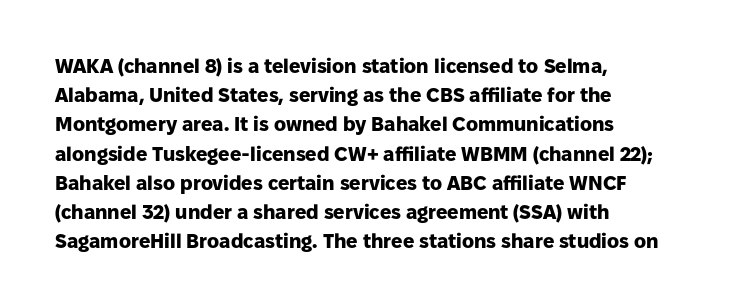
The glyphs are unaccompanied by any horizontal stroke below them. Line spacing here is normal. It's the straight-up-and-down kind of type. A dark, heavy texture on the line: the type is bold. The text block is weighted toward the left margin, trailing off unevenly rightward. Characters follow at the spacing the type designer built in.
